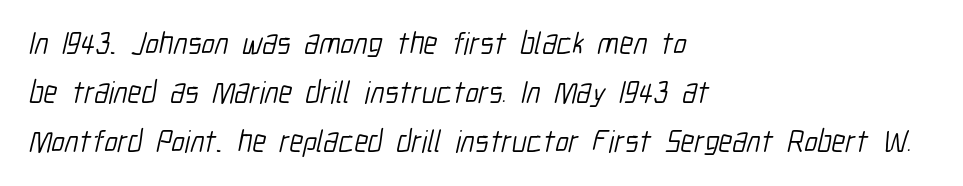
The image shows 31 px light, condensed sans-serif type; set left-aligned, normal line spacing (1.58x), normal letter spacing, not underlined; low stroke contrast and a medium x-height.
